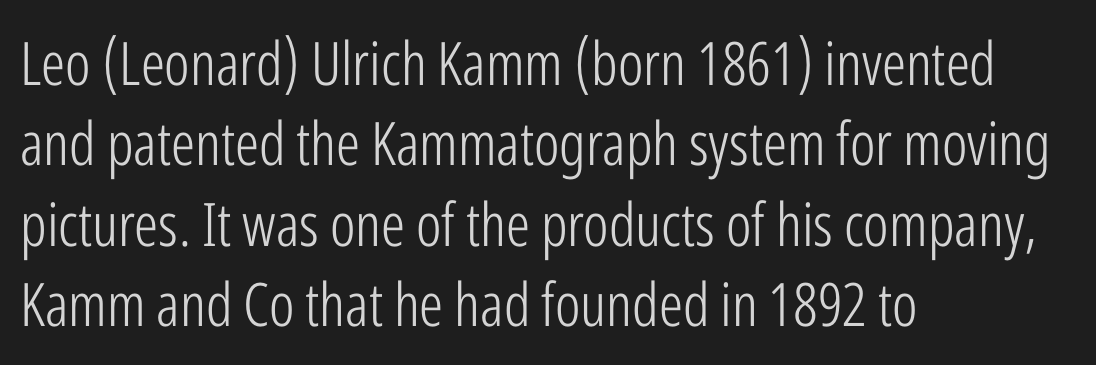
Observe the absence of serifs on each vertical stroke in this sample. Every character sits straight up, as roman type does. Successive baselines arrive at the customary interval. Descender tails drop into unmarked territory. Think of a printed novel: that variable character pitch is what you see here. There is no visible air inserted between adjacent glyphs.
